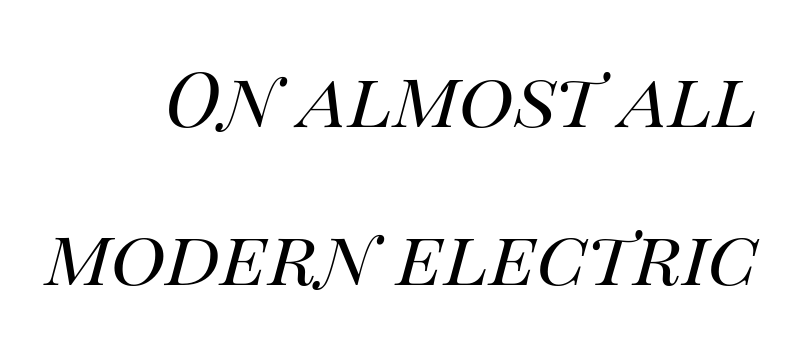
It's the slanting kind of type. Each line ends at the same right margin while the left side varies. Each letter keeps its own natural width here, so spacing adapts to shape. On a weight scale, this lands at 450 or below. Baseline-to-baseline distance is far greater than the letter height.
